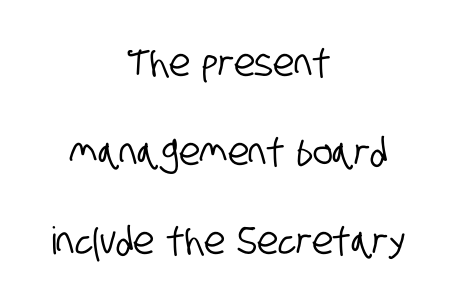
Q: Is the typeface a serif or a sans-serif typeface? A: Sans-serif.
Q: Is the text underlined? A: No.
Q: How is the paragraph aligned? A: Centered.
Q: Is the spacing between letters normal or unusually wide? A: Normal.
Q: Is the spacing between lines tight, normal or loose? A: Loose.
Q: Width (condensed, normal, or wide)? A: Condensed.
Q: Stroke contrast? A: Low.
Q: x-height? A: Large.
Q: Monospaced? A: No.
